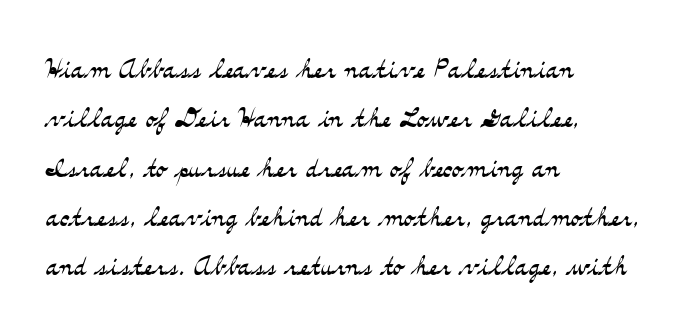
The image shows 36 px light, wide serif type; set left-aligned, normal line spacing (1.37x), normal letter spacing, not underlined; medium stroke contrast and a small x-height.
